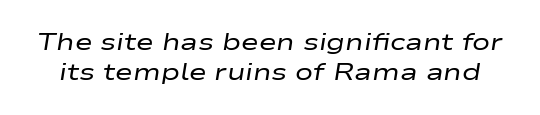
{"italic": "yes", "lean": "right", "slant_degrees": 9, "bold": "no", "underline": "no", "line_spacing": "normal", "line_spacing_ratio": 1.27, "letter_spacing": "normal", "letter_spacing_em": 0.0, "glyph_px": 24}
